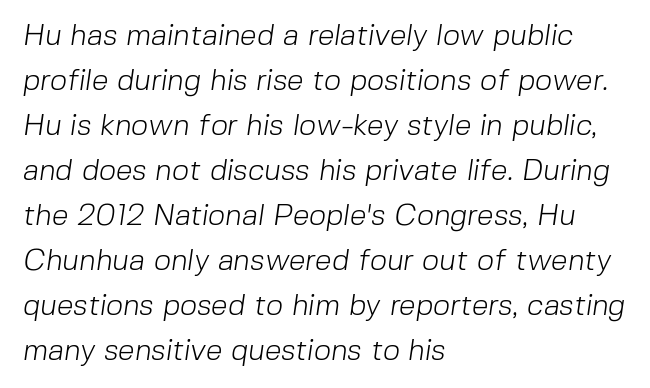
The rendering uses natural spacing where letterforms have individual widths. The baseline area is clear. Each stroke keeps to a modest, everyday thickness or less. Honestly, the row spacing looks completely unremarkable. The rendering shows plain stroke endings on the letterforms — a sans-serif design. A student would call this left alignment; a typographer would say flush left, rag right.
